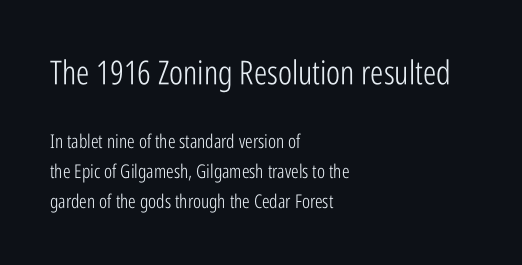
{"serif": "no", "italic": "no", "bold": "no", "weight": "light", "width": "condensed", "stroke_contrast": "low", "x_height": "medium", "monospaced": "no", "underline": "no", "align": "left", "line_spacing": "normal", "line_spacing_ratio": 1.57, "letter_spacing": "normal", "letter_spacing_em": 0.0, "larger_block": "first", "size_ratio": 1.74, "glyph_px": 33}
